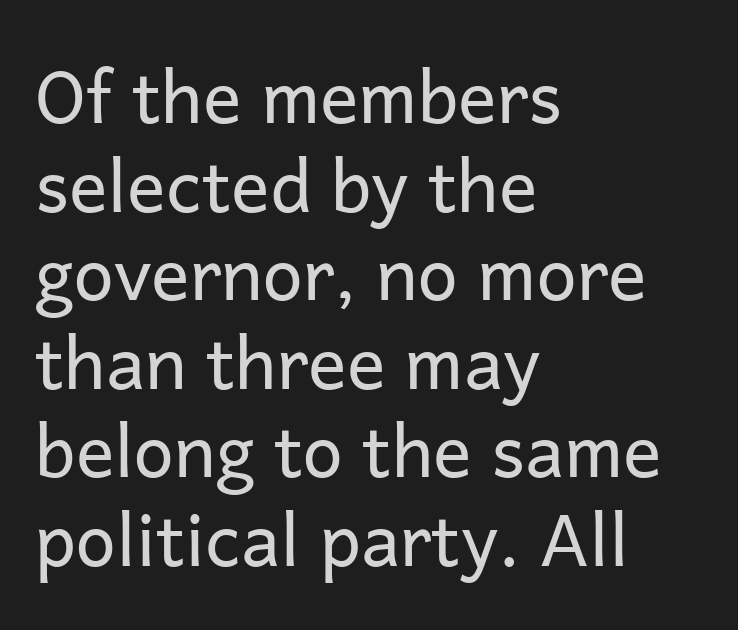
The image shows 72 px regular-weight sans-serif type, upright; set left-aligned, line spacing 1.23x, normal letter spacing, not underlined; low stroke contrast and a medium x-height.
